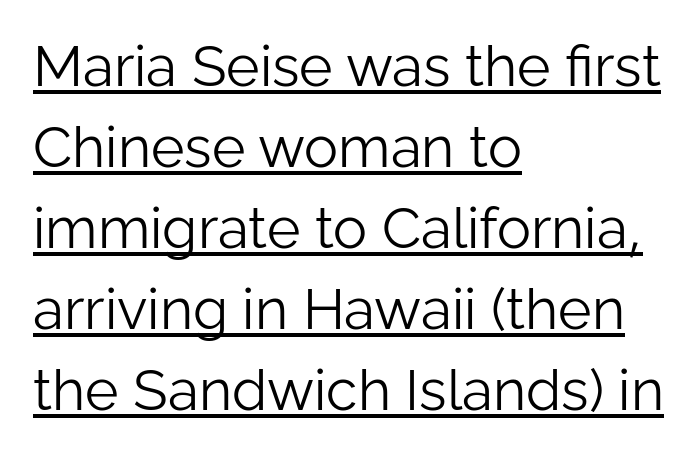
This reads as an unemphasized weight, regular at the heaviest. Posture: upright roman. A typesetter would call this zero additional tracking. Looks like regular typesetting: each glyph gets only the width it needs. Each line of the rendering has a horizontal stroke beneath the glyphs.
